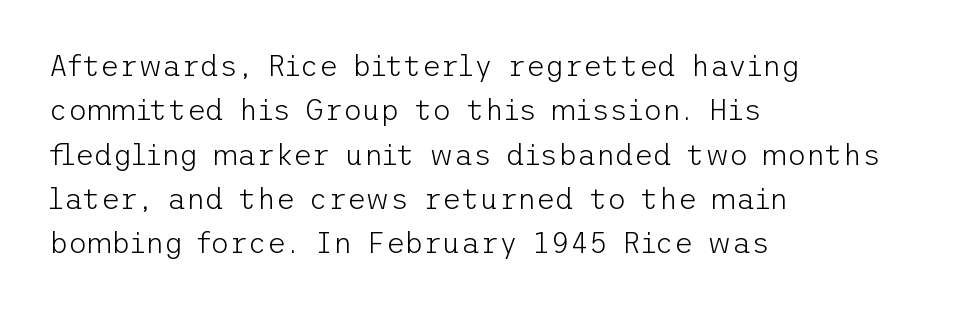
{"serif": "no", "italic": "no", "bold": "no", "weight": "light", "width": "normal", "stroke_contrast": "low", "x_height": "medium", "underline": "no", "align": "left", "line_spacing": "normal", "line_spacing_ratio": 1.53, "letter_spacing": "normal", "letter_spacing_em": 0.0, "glyph_px": 29}
